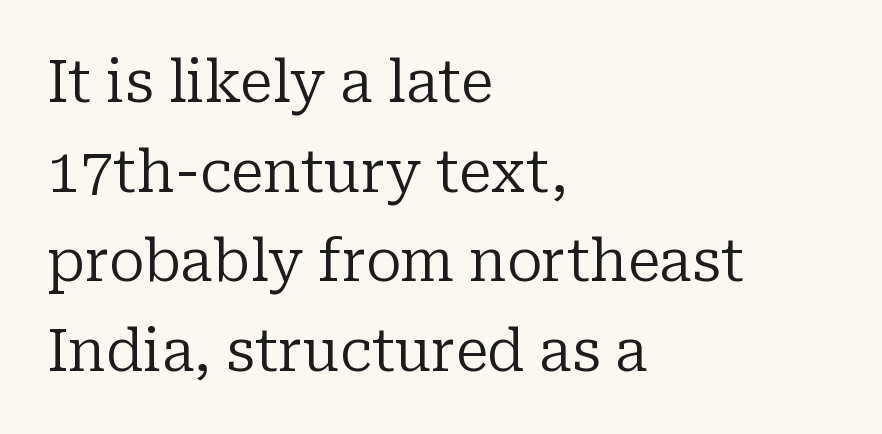
Posture: straight, roman, zero tilt. No word sits above an underline. If you measured baseline to baseline, you'd find a middling distance. This reads as an unemphasized weight, regular at the heaviest.
